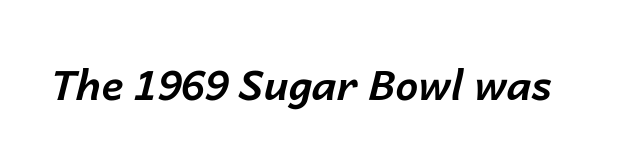
There is no visible air inserted between adjacent glyphs. The rendering applies a slant to the glyphs. Heavy-handed strokes throughout: this text is bold. The passage shown is typed in a proportional face where columns would drift. Bare-footed words on every line.
